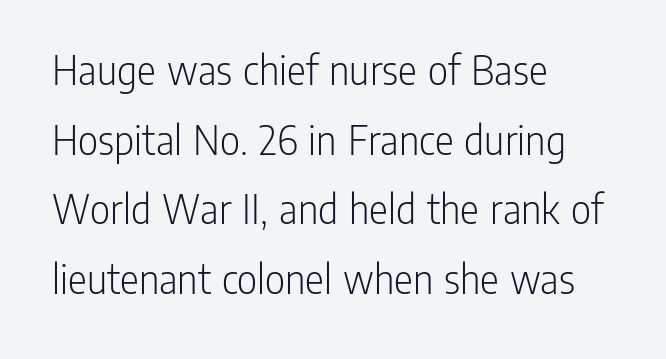
Ink coverage per letter is moderate at most. One-word summary of the alignment: left. The type is set solid horizontally, with unmodified tracking. I'd call this a sans setting — the letters go barefoot. Posture: vertical. Does the leading feel generous? No, just average.
